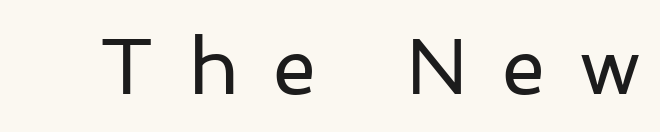
The image shows 79 px regular-weight sans-serif type, upright; set unusually wide letter spacing (+0.43 em), not underlined; low stroke contrast and a medium x-height.
